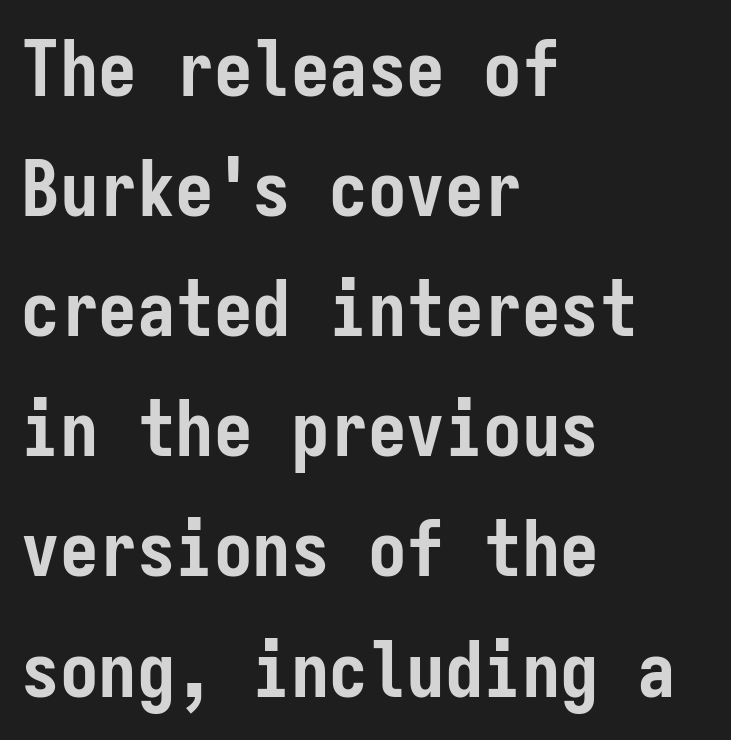
{"serif": "no", "italic": "no", "bold": "yes", "weight": "semibold", "width": "condensed", "stroke_contrast": "low", "x_height": "medium", "monospaced": "yes", "underline": "no", "align": "left", "line_spacing": "normal", "line_spacing_ratio": 1.56, "letter_spacing": "normal", "letter_spacing_em": 0.0, "glyph_px": 77}
